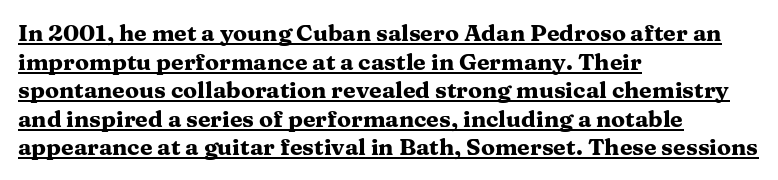
The image shows 23 px bold type, upright; set left-aligned, line spacing 1.24x, normal letter spacing, underlined.
